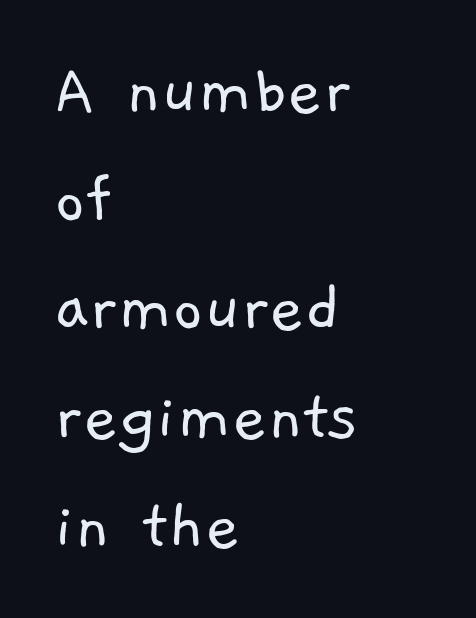
Q: Is the text bold? A: No.
Q: Is the typeface a serif or a sans-serif typeface? A: Sans-serif.
Q: Is the text underlined? A: No.
Q: How is the paragraph aligned? A: Left-aligned.
Q: Is the spacing between letters normal or unusually wide? A: Normal.
Q: Is the spacing between lines tight, normal or loose? A: Normal.
Q: Width (condensed, normal, or wide)? A: Normal.
Q: Stroke contrast? A: Low.
Q: x-height? A: Medium.
Q: Monospaced? A: No.
